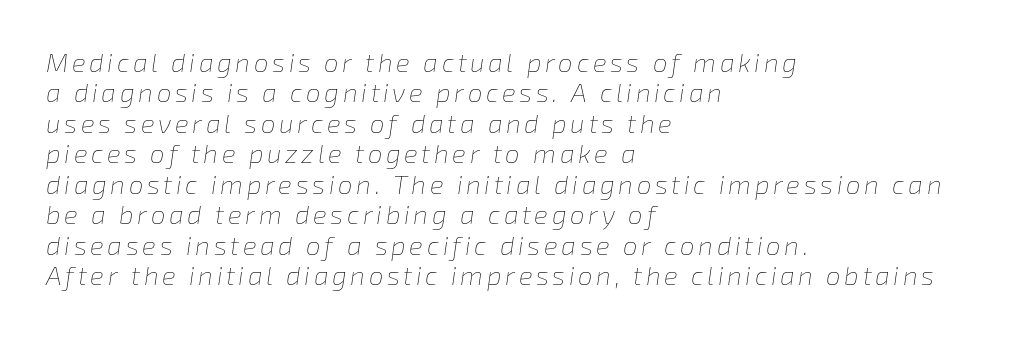
The image shows 26 px text type, italic (leaning right); set left-aligned, line spacing 1.17x, not underlined.
